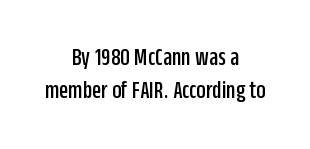
{"italic": "no", "underline": "no", "align": "center", "line_spacing": "normal", "line_spacing_ratio": 1.26, "letter_spacing": "normal", "letter_spacing_em": 0.0, "glyph_px": 26}
